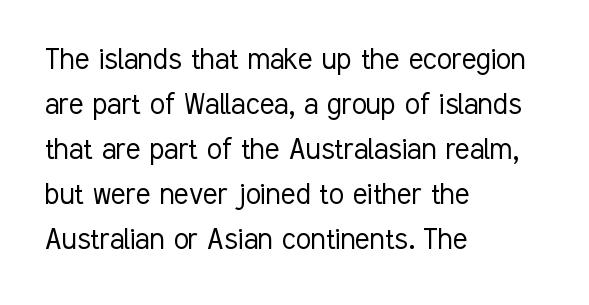
The image shows 34 px light, condensed sans-serif type, upright; set left-aligned, normal line spacing (1.32x), normal letter spacing, not underlined; low stroke contrast and a medium x-height.
